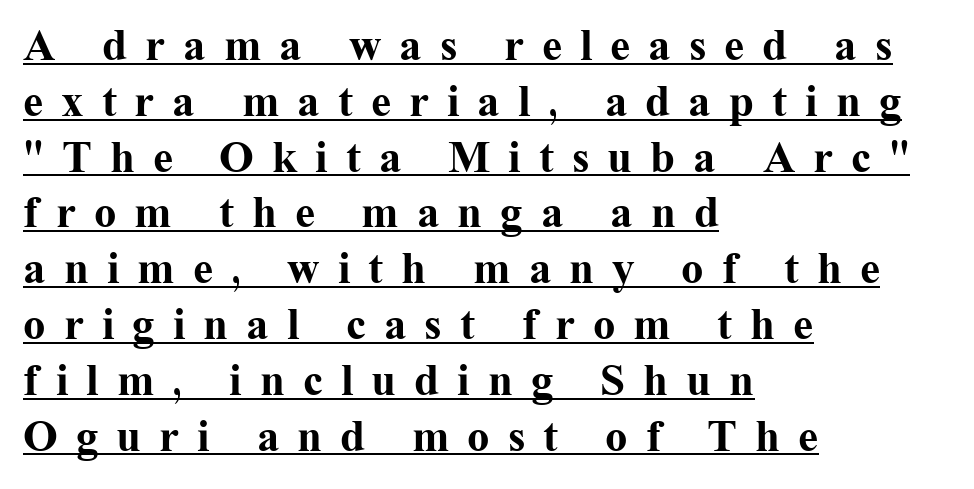
The image shows 45 px bold serif type, upright; set left-aligned, line spacing 1.24x, unusually wide letter spacing (+0.4 em), underlined; medium stroke contrast and a medium x-height.
